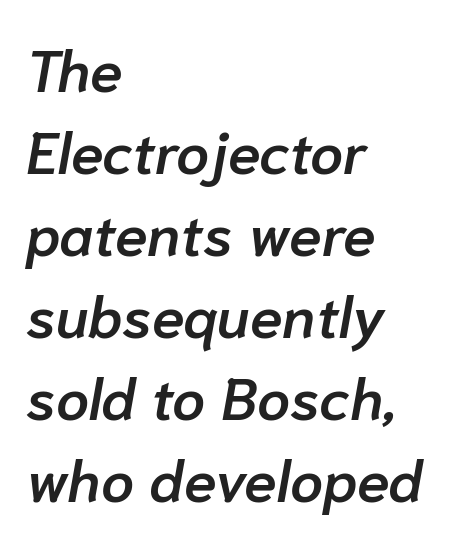
Designer's note — italics engaged. Nobody touched the tracking dial on this one. The letters advance in unequal steps, a hallmark of proportional type. Regarding leading, the lines here are spaced in the standard way.
